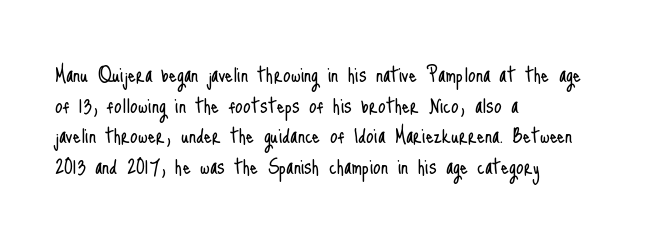
The letters look calm and open, with moderate or lighter stems. Descenders are the only things crossing below the line. Left-aligned paragraph, ragged on the right. Short note: letters normally spaced.
